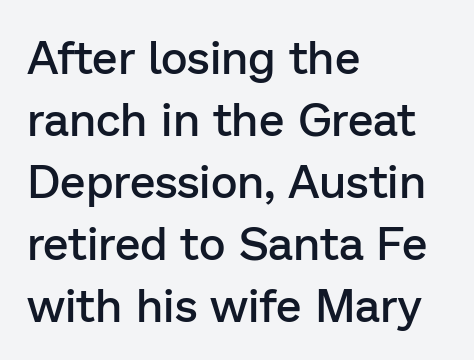
{"serif": "no", "italic": "no", "bold": "semi", "weight": "semibold", "width": "normal", "stroke_contrast": "low", "x_height": "medium", "monospaced": "no", "underline": "no", "align": "left", "line_spacing": "normal", "line_spacing_ratio": 1.35, "letter_spacing": "normal", "letter_spacing_em": 0.0, "glyph_px": 46}
